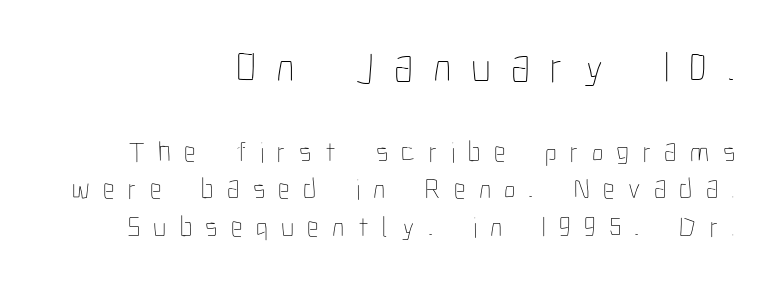
The image shows 44 px thin, condensed type, upright; set right-aligned, normal line spacing (1.29x), unusually wide letter spacing (+0.46 em), not underlined; the first (top) block is 1.52x larger; low stroke contrast and a medium x-height.
